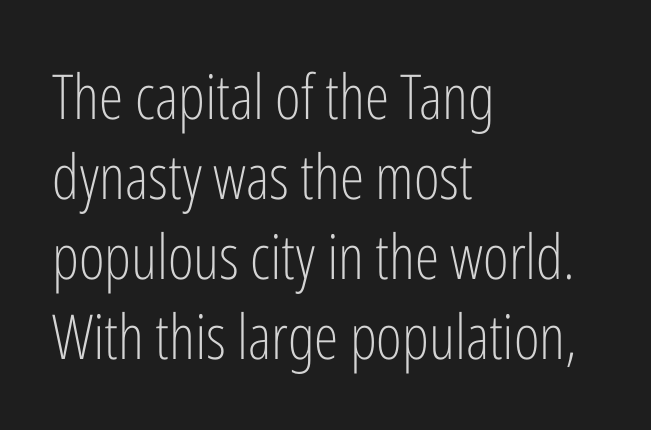
Descenders are the only things crossing below the line. Compared with a centered layout, this one pins lines to the left instead. The face used here is proportionally spaced, like ordinary book or web type. You can tell it's not italic because the verticals are truly vertical. Type style note: lacks serifs. The designer left line spacing at the default.
